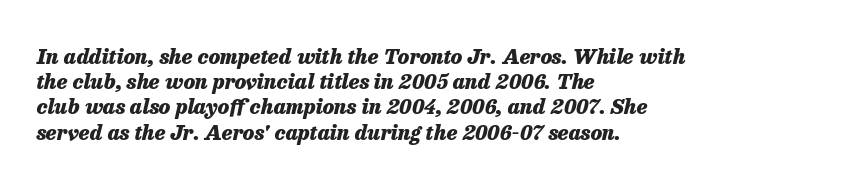
Look at the tracking — it's just the regular setting, nothing added. Chunky letters — that's bold for sure. Each row of text sits above clean, open space. The ragged edge is on the right, which tells us the setting is flush left. The glyphs look as if they've been sheared to an angle.
